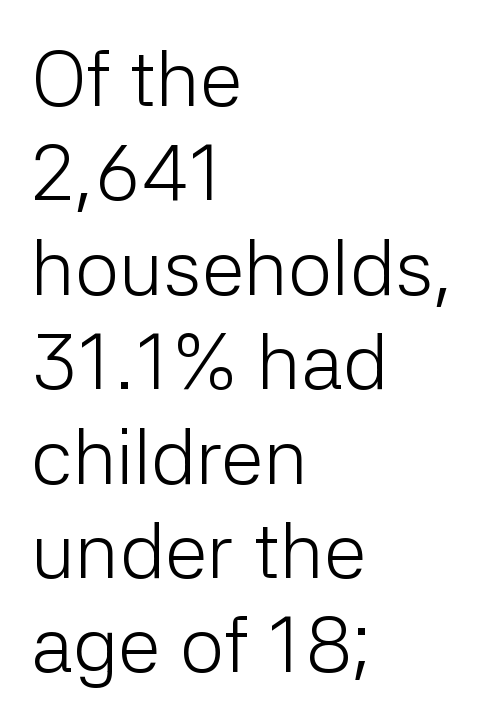
Horizontal alignment here is leftward, the default for most running prose. Looks like regular typesetting: each glyph gets only the width it needs. Font category for this specimen: sans-serif. Caption: standard tracking, unaltered. Underlining? Definitely not there.
